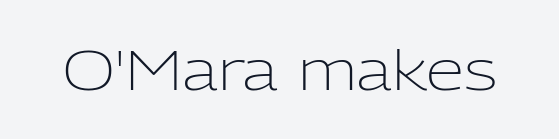
{"serif": "no", "italic": "no", "bold": "no", "weight": "light", "width": "normal", "stroke_contrast": "low", "x_height": "medium", "monospaced": "no", "underline": "no", "letter_spacing": "normal", "letter_spacing_em": 0.0, "glyph_px": 55}
